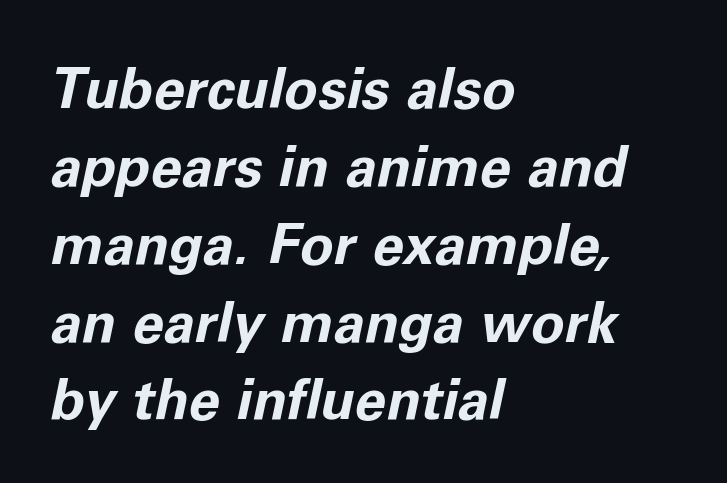
{"italic": "yes", "lean": "right", "slant_degrees": 11, "bold": "yes", "weight": "bold", "width": "normal", "stroke_contrast": "low", "x_height": "medium", "monospaced": "no", "underline": "no", "align": "left", "line_spacing": "normal", "line_spacing_ratio": 1.39, "letter_spacing": "normal", "letter_spacing_em": 0.0, "glyph_px": 56}
